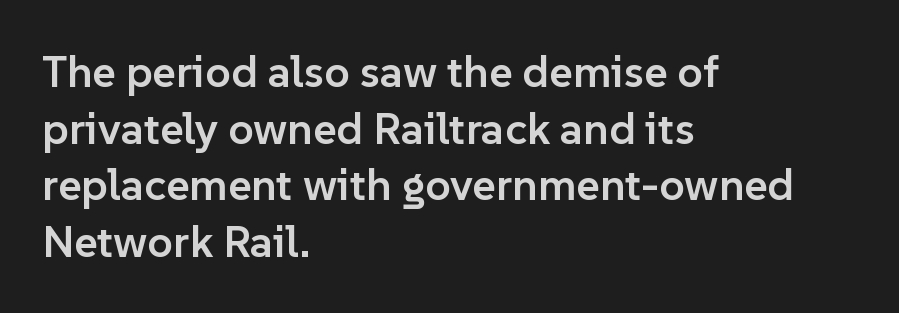
Q: Is the text bold? A: Semi-bold.
Q: Is the text italic (slanted)? A: No, it is upright.
Q: Is the typeface a serif or a sans-serif typeface? A: Sans-serif.
Q: Is the text underlined? A: No.
Q: How is the paragraph aligned? A: Left-aligned.
Q: Is the spacing between letters normal or unusually wide? A: Normal.
Q: Is the spacing between lines tight, normal or loose? A: Normal.
Q: Width (condensed, normal, or wide)? A: Normal.
Q: Stroke contrast? A: Low.
Q: x-height? A: Medium.
Q: Monospaced? A: No.
